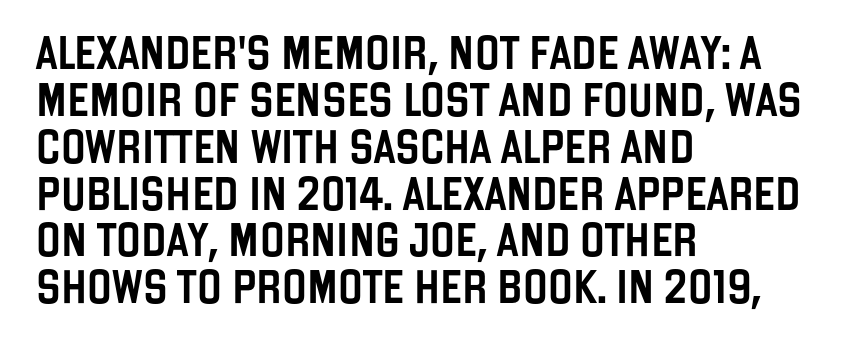
{"serif": "no", "italic": "no", "width": "condensed", "stroke_contrast": "low", "x_height": "large", "monospaced": "no", "underline": "no", "align": "left", "line_spacing": "normal", "line_spacing_ratio": 1.42, "letter_spacing": "normal", "letter_spacing_em": 0.0, "glyph_px": 33}
